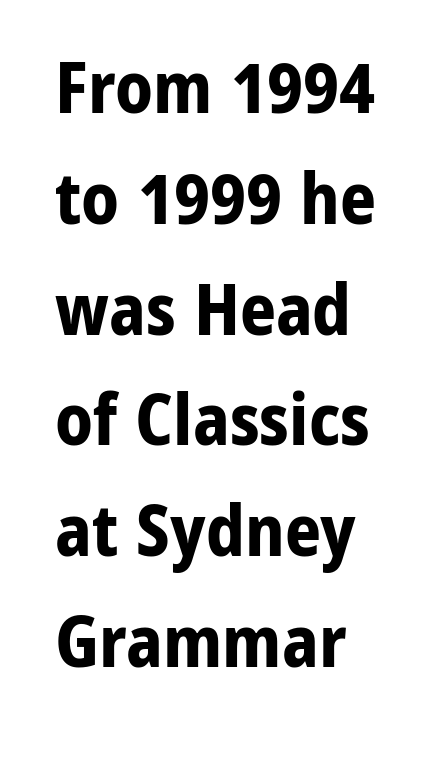
{"serif": "no", "italic": "no", "bold": "yes", "weight": "bold", "width": "normal", "stroke_contrast": "low", "x_height": "medium", "monospaced": "no", "underline": "no", "align": "left", "line_spacing": "normal", "line_spacing_ratio": 1.56, "letter_spacing": "normal", "letter_spacing_em": 0.0, "glyph_px": 71}
